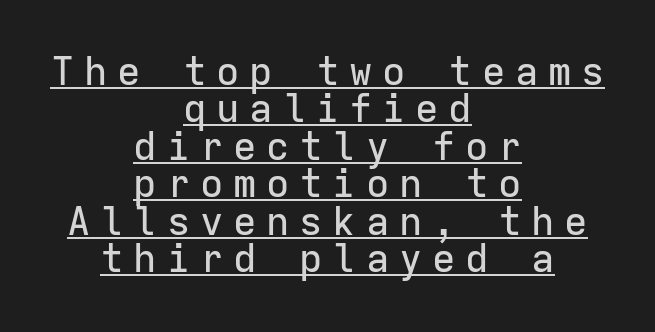
{"serif": "no", "italic": "no", "width": "normal", "stroke_contrast": "low", "x_height": "medium", "monospaced": "yes", "underline": "yes", "align": "center", "line_spacing": "tight", "line_spacing_ratio": 0.96, "letter_spacing": "wide", "letter_spacing_em": 0.25, "glyph_px": 39}
